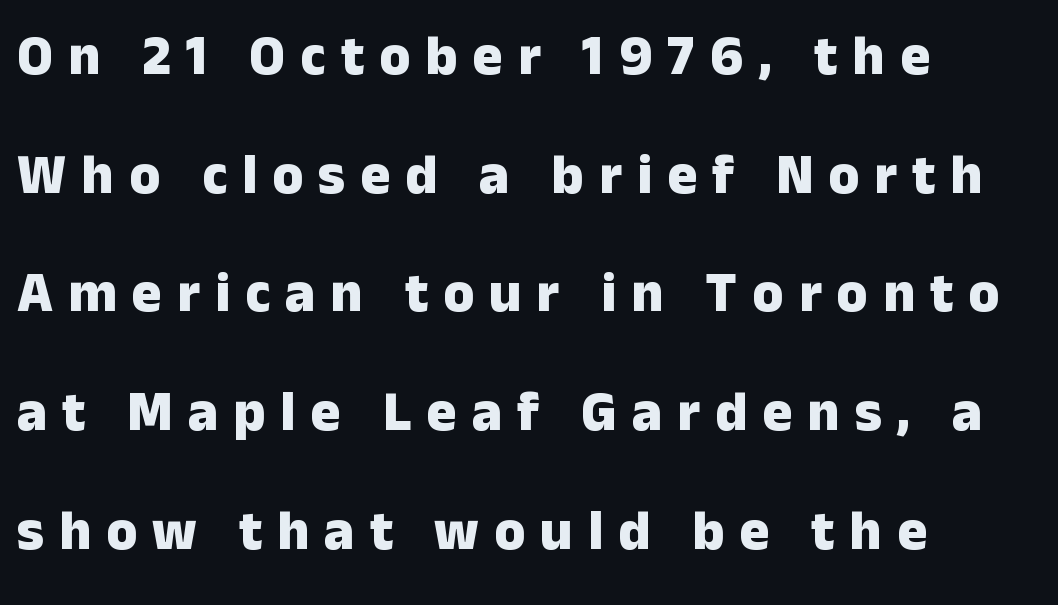
Plenty of ink on the page — the face is bold. Designer's note — italics off, roman on. The gaps between neighbouring characters are conspicuously large. Vertically, the passage feels expansive, rows floating well apart. These lines are rendered in a variable-pitch font. Examine the stroke ends and you'll find no serifs.
